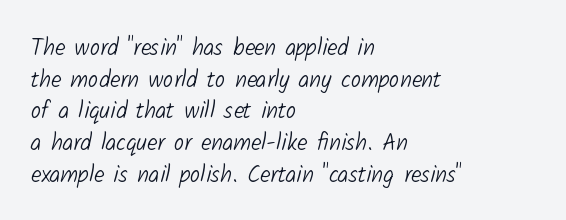
No letter is thick-stroked: the sample isn't bold. If you measured baseline to baseline, you'd find a middling distance. Check the space under the baseline: it is left empty. Where is the straight margin? On the left.
